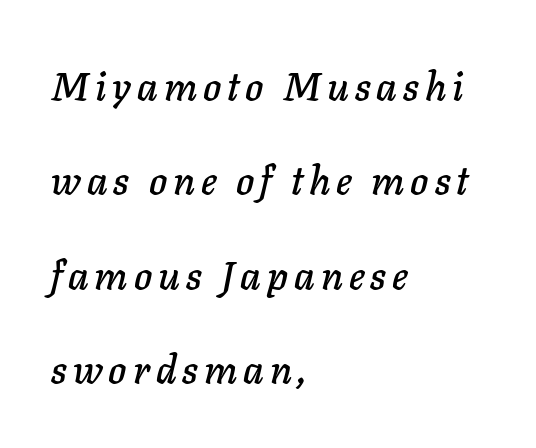
Q: Is the text italic (slanted)? A: Yes, it leans right by about 11 degrees.
Q: Is the text underlined? A: No.
Q: How is the paragraph aligned? A: Left-aligned.
Q: Is the spacing between lines tight, normal or loose? A: Loose.
Q: Width (condensed, normal, or wide)? A: Normal.
Q: Stroke contrast? A: Low.
Q: x-height? A: Medium.
Q: Monospaced? A: No.
